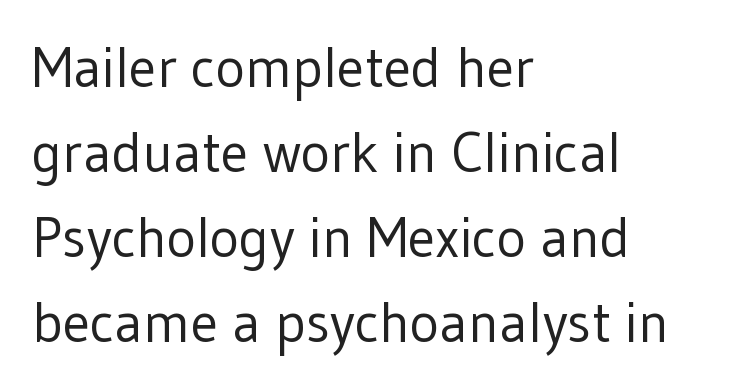
{"serif": "no", "italic": "no", "bold": "no", "weight": "regular", "width": "normal", "stroke_contrast": "low", "x_height": "medium", "monospaced": "no", "underline": "no", "align": "left", "line_spacing": "normal", "line_spacing_ratio": 1.52, "letter_spacing": "normal", "letter_spacing_em": 0.0, "glyph_px": 56}
